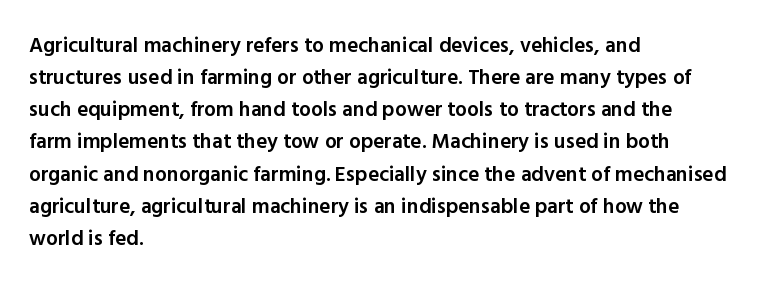
Regular leading. This sample is left-justified, so line endings fall wherever the words run out. Honestly, the letter spacing is just normal — you wouldn't notice it. The glyphs are unaccompanied by any horizontal stroke below them. Every letter is mildly thick-stroked: semibold rather than bold.
